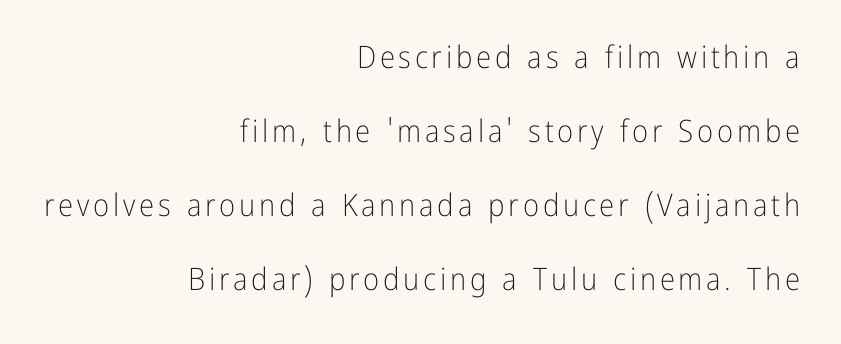
The image shows 31 px light, condensed sans-serif type, upright; set right-aligned, loose line spacing (2.39x), not underlined; low stroke contrast and a medium x-height.
